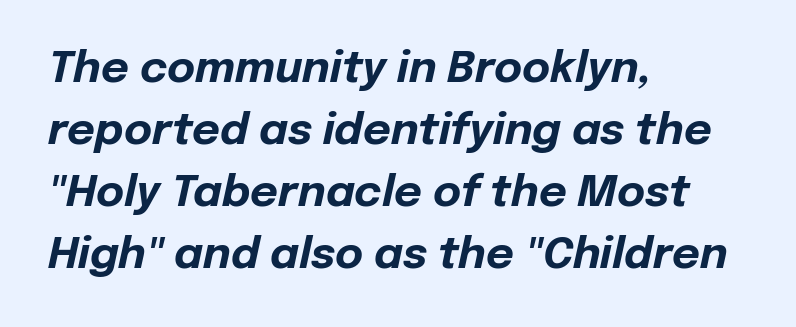
Each word holds together tightly as a unit, with standard inter-letter gaps. The passage shown is emphatically bold. Left-aligned paragraph, ragged on the right. Leading matches the norm, producing a regular column.
